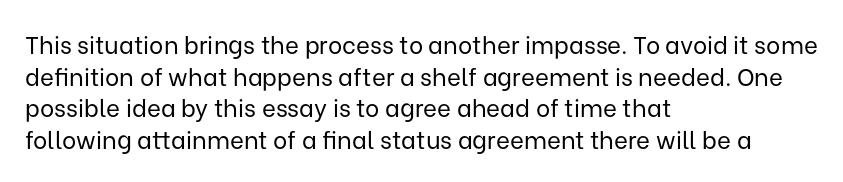
Leftover space on each line is placed entirely after the last word. The typesetting does not lean heavy: it is not bold. Honestly, the letter spacing is just normal — you wouldn't notice it. Underline: absent. If you drew a line through each stem, it would be perfectly vertical.
